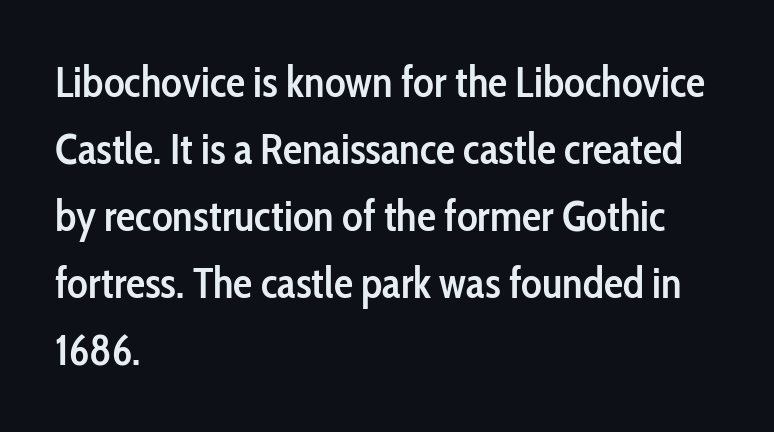
The image shows 43 px semibold, condensed sans-serif type, upright; set left-aligned, normal line spacing (1.56x), normal letter spacing, not underlined; low stroke contrast and a medium x-height.
